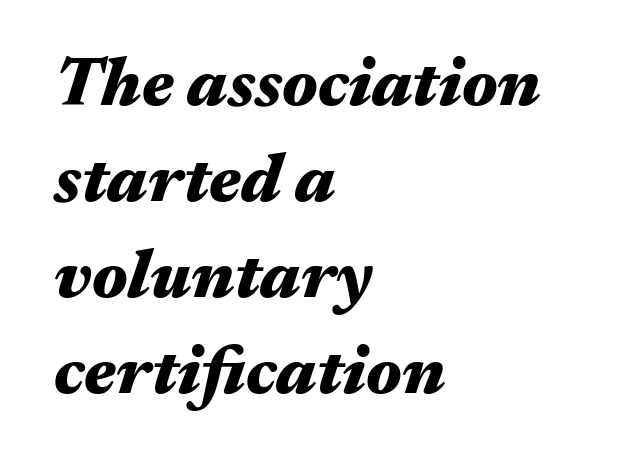
Is the letter spacing exaggerated? No — it looks like the ordinary default. Casual observation: everything's shoved over to the left. Character widths vary here, with narrow letters taking less room than wide ones. These lines were composed using italics.
